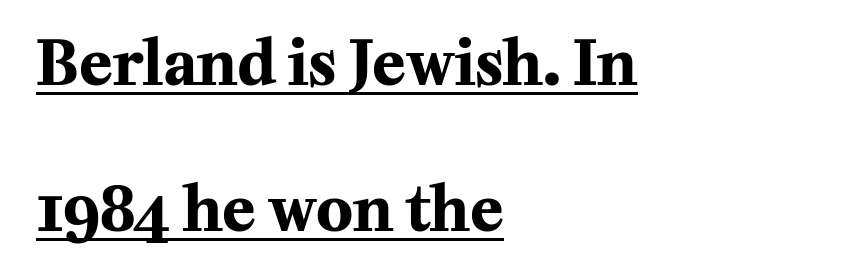
Q: Is the text bold? A: Yes.
Q: Is the text italic (slanted)? A: No, it is upright.
Q: Is the typeface a serif or a sans-serif typeface? A: Serif.
Q: Is the text underlined? A: Yes.
Q: How is the paragraph aligned? A: Left-aligned.
Q: Is the spacing between letters normal or unusually wide? A: Normal.
Q: Is the spacing between lines tight, normal or loose? A: Loose.
Q: Width (condensed, normal, or wide)? A: Normal.
Q: Stroke contrast? A: Medium.
Q: x-height? A: Medium.
Q: Monospaced? A: No.
